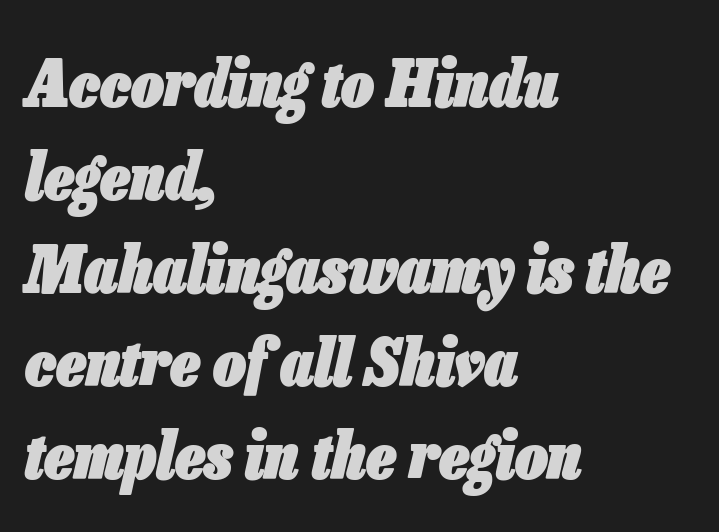
{"italic": "yes", "lean": "right", "slant_degrees": 13, "bold": "yes", "weight": "heavy", "width": "condensed", "stroke_contrast": "low", "x_height": "medium", "monospaced": "no", "underline": "no", "align": "left", "line_spacing": "normal", "line_spacing_ratio": 1.43, "letter_spacing": "normal", "letter_spacing_em": 0.0, "glyph_px": 65}
